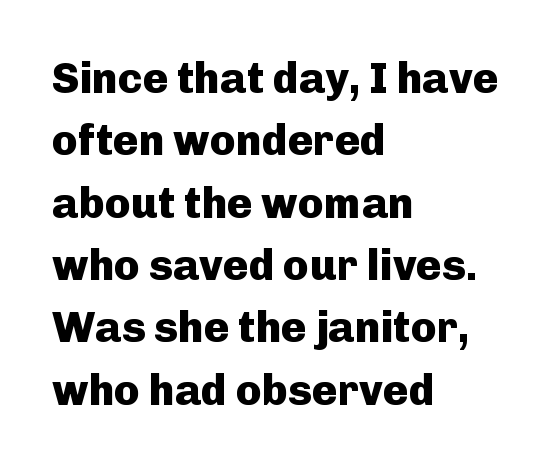
Q: Is the text bold? A: Yes.
Q: Is the text italic (slanted)? A: No, it is upright.
Q: Is the typeface a serif or a sans-serif typeface? A: Sans-serif.
Q: Is the text underlined? A: No.
Q: How is the paragraph aligned? A: Left-aligned.
Q: Is the spacing between letters normal or unusually wide? A: Normal.
Q: Is the spacing between lines tight, normal or loose? A: Normal.
Q: Width (condensed, normal, or wide)? A: Normal.
Q: Stroke contrast? A: Low.
Q: x-height? A: Medium.
Q: Monospaced? A: No.
